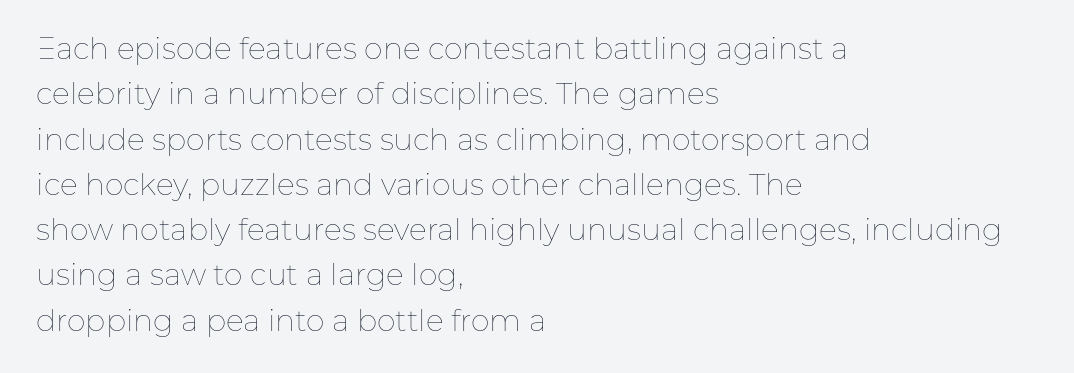
The image shows 30 px thin type, upright; set left-aligned, normal line spacing (1.51x), normal letter spacing, not underlined; low stroke contrast and a medium x-height.
